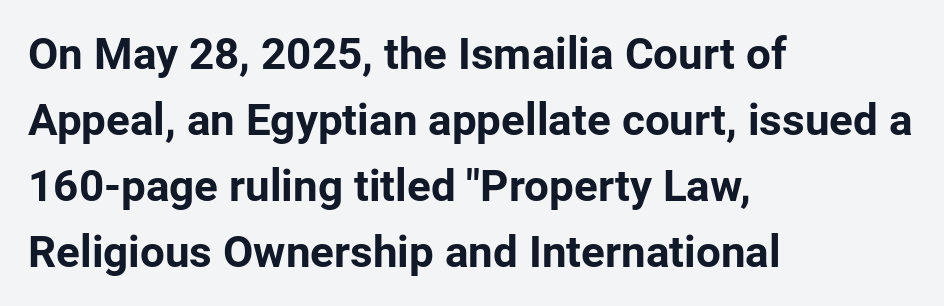
The image shows 44 px bold sans-serif type, upright; set left-aligned, normal line spacing (1.5x), normal letter spacing, not underlined; low stroke contrast and a medium x-height.
